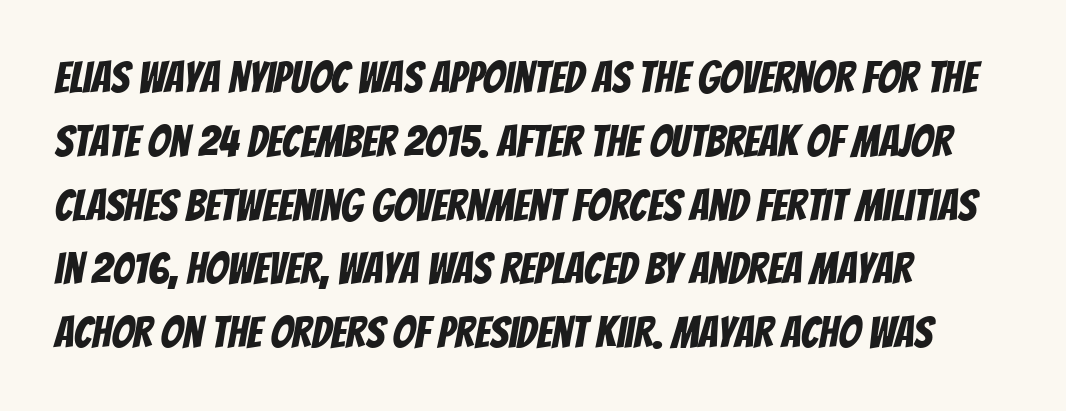
You could not count columns in this text — the font is proportionally spaced. There is no visible air inserted between adjacent glyphs. Letterform terminals end flat and unadorned throughout the passage. Leading matches the norm, producing a regular column.
